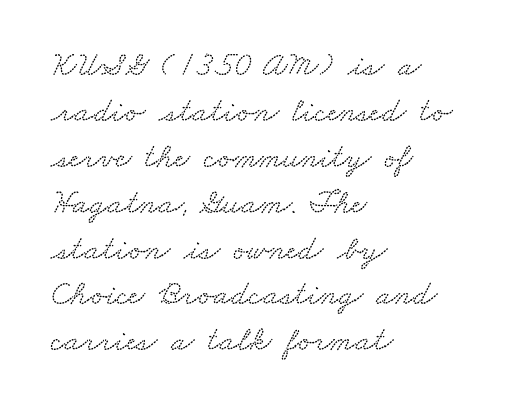
{"serif": "yes", "width": "wide", "stroke_contrast": "medium", "x_height": "small", "monospaced": "no", "underline": "no", "align": "left", "line_spacing": "normal", "line_spacing_ratio": 1.35, "letter_spacing": "normal", "letter_spacing_em": 0.0, "glyph_px": 34}
